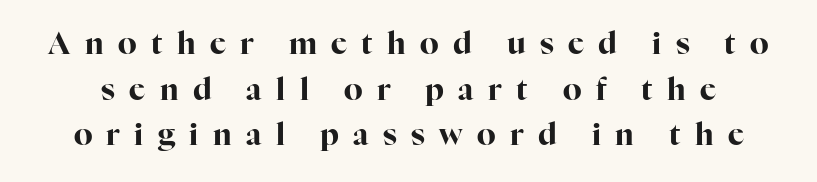
Q: Is the text bold? A: Yes.
Q: Is the text italic (slanted)? A: No, it is upright.
Q: Is the typeface a serif or a sans-serif typeface? A: Serif.
Q: Is the text underlined? A: No.
Q: Is the spacing between letters normal or unusually wide? A: Unusually wide.
Q: Is the spacing between lines tight, normal or loose? A: Normal.
Q: Width (condensed, normal, or wide)? A: Normal.
Q: Stroke contrast? A: High.
Q: x-height? A: Medium.
Q: Monospaced? A: No.
